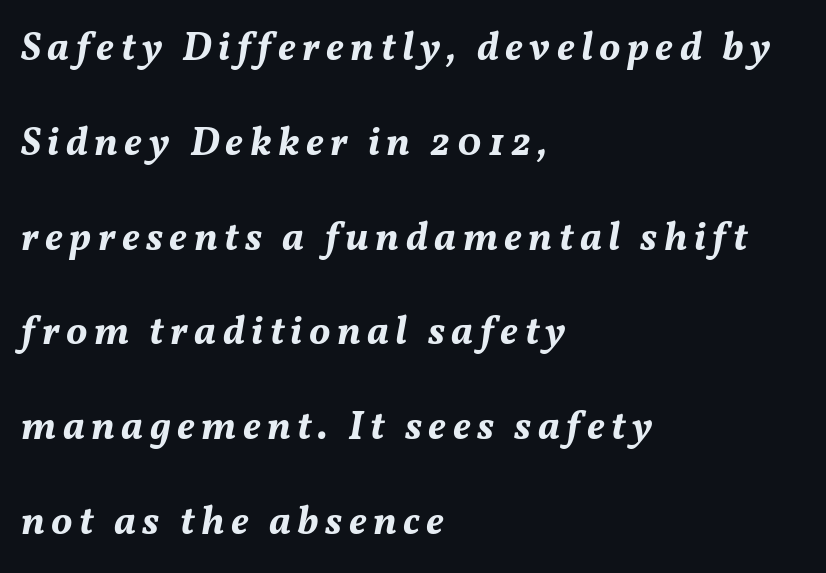
Q: Is the text bold? A: Yes.
Q: Is the text italic (slanted)? A: Yes, it leans right by about 11 degrees.
Q: Is the text underlined? A: No.
Q: How is the paragraph aligned? A: Left-aligned.
Q: Is the spacing between lines tight, normal or loose? A: Loose.
Q: Width (condensed, normal, or wide)? A: Normal.
Q: Stroke contrast? A: Medium.
Q: x-height? A: Medium.
Q: Monospaced? A: No.
